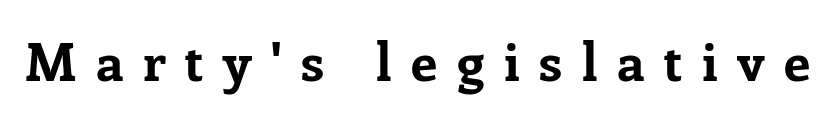
Q: Is the text bold? A: Yes.
Q: Is the text italic (slanted)? A: No, it is upright.
Q: Is the typeface a serif or a sans-serif typeface? A: Serif.
Q: Is the text underlined? A: No.
Q: Is the spacing between letters normal or unusually wide? A: Unusually wide.
Q: Width (condensed, normal, or wide)? A: Normal.
Q: Stroke contrast? A: Low.
Q: x-height? A: Medium.
Q: Monospaced? A: No.
